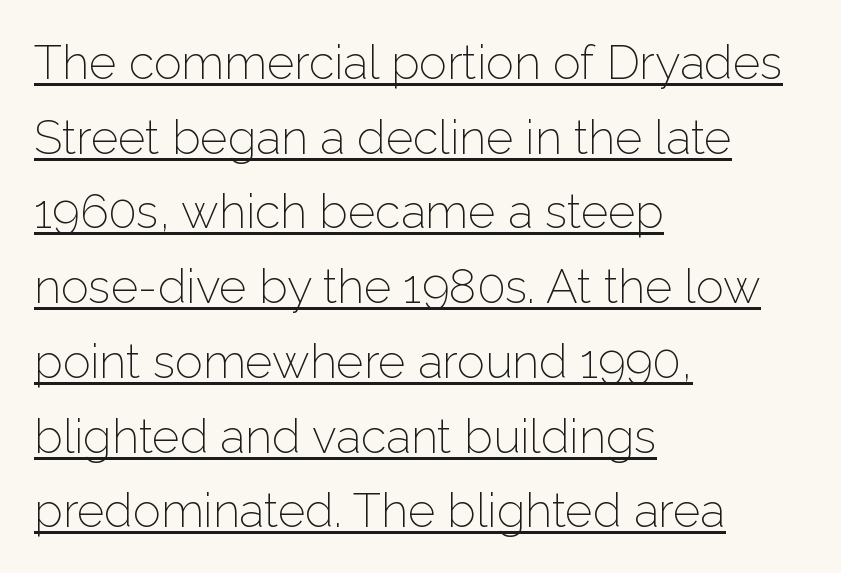
{"serif": "no", "italic": "no", "bold": "no", "weight": "light", "width": "normal", "stroke_contrast": "low", "x_height": "medium", "monospaced": "no", "underline": "yes", "align": "left", "line_spacing": "normal", "line_spacing_ratio": 1.59, "letter_spacing": "normal", "letter_spacing_em": 0.0, "glyph_px": 47}
